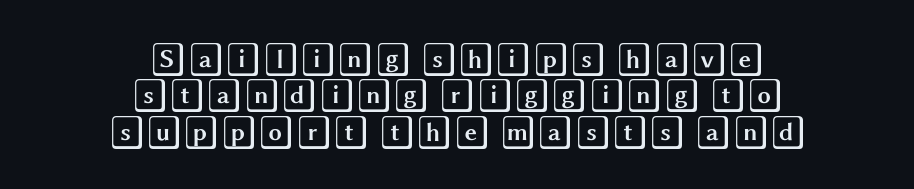
The image shows 34 px wide type, upright; set centered, tight line spacing (1.07x), normal letter spacing, not underlined; a large x-height.
